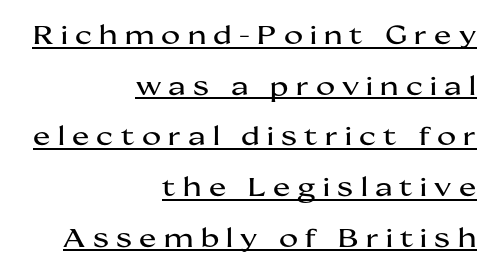
{"italic": "no", "underline": "yes", "align": "right", "line_spacing": "loose", "line_spacing_ratio": 1.95, "letter_spacing": "wide", "letter_spacing_em": 0.28, "glyph_px": 26}
